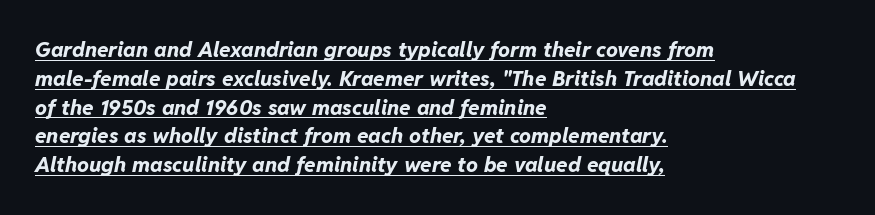
The image shows 21 px bold type, italic (leaning right); set left-aligned, normal line spacing (1.37x), normal letter spacing, underlined.
